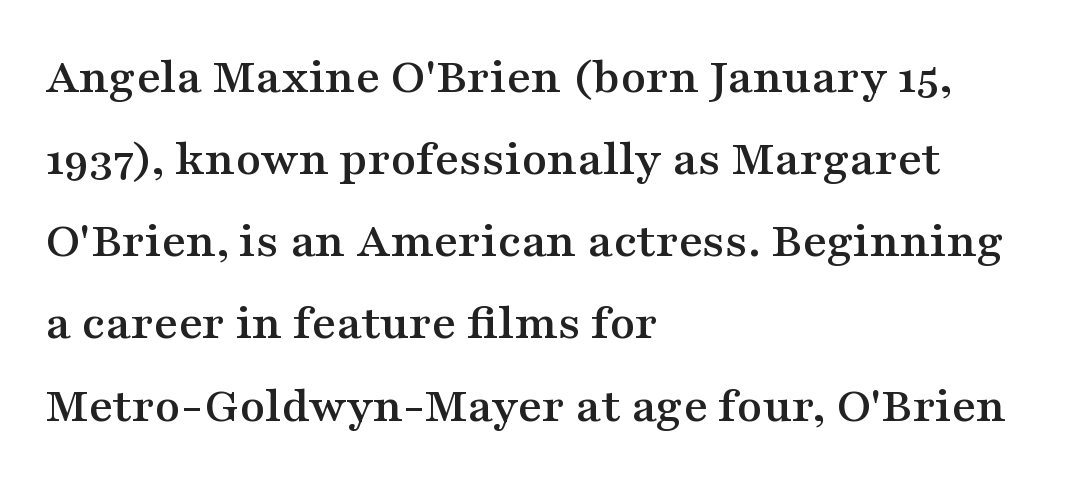
The image shows 52 px wide serif type, upright; set left-aligned, normal line spacing (1.58x), normal letter spacing, not underlined; medium stroke contrast and a medium x-height.
